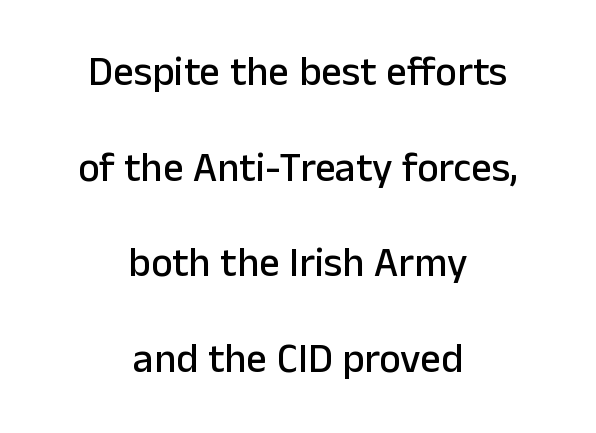
The image shows 41 px sans-serif type, upright; set centered, loose line spacing (2.33x), normal letter spacing, not underlined; low stroke contrast and a medium x-height.
